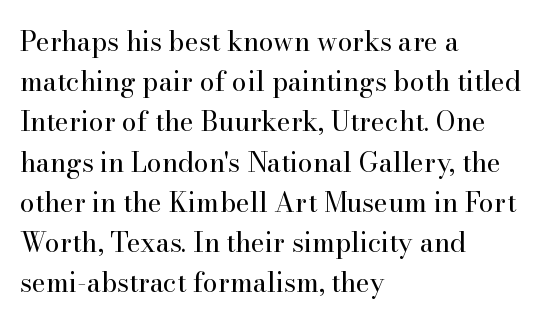
Q: Is the text bold? A: No.
Q: Is the text italic (slanted)? A: No, it is upright.
Q: Is the text underlined? A: No.
Q: How is the paragraph aligned? A: Left-aligned.
Q: Is the spacing between letters normal or unusually wide? A: Normal.
Q: Is the spacing between lines tight, normal or loose? A: Normal.
